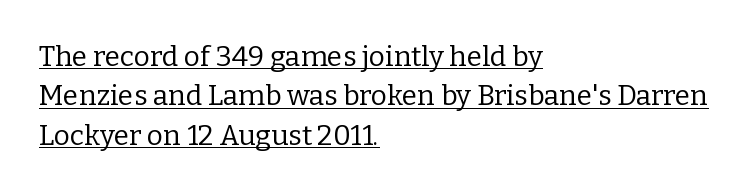
Letterform terminals end in serifs throughout the passage. If you drew a ruler down the left edge, every line would touch it. Compared with a typical body face, this is equally light or lighter still. The line-height multiplier appears to be the usual default.
